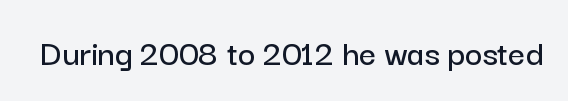
Spacing between characters is what you'd get straight out of the box. Just letters on the line, the space beneath them empty. This rendering employs a face without finishing strokes, i.e., a sans-serif. Each letter keeps its own natural width here, so spacing adapts to shape. Quick note: not italic, upright.
